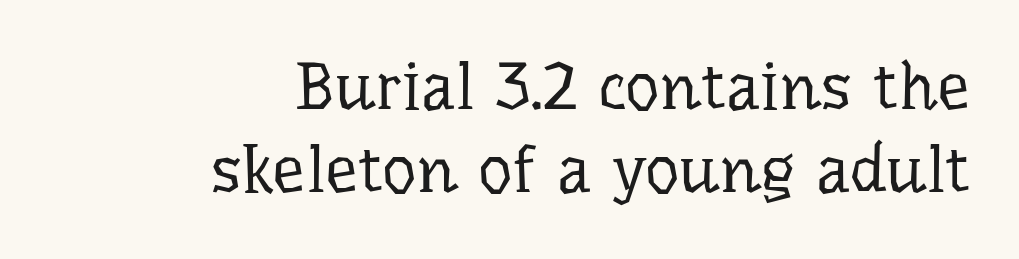
The image shows 66 px regular-weight serif type, upright; set right-aligned, normal line spacing (1.26x), normal letter spacing, not underlined; low stroke contrast and a medium x-height.
